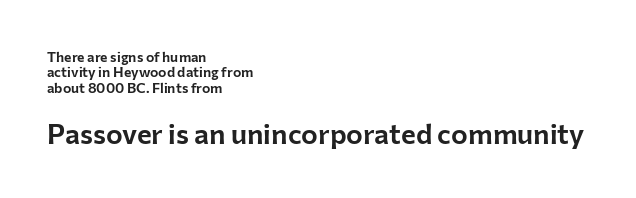
Each word holds together tightly as a unit, with standard inter-letter gaps. Closely set lines give the paragraph a compact silhouette. This is the regular roman posture of the typeface. Check under the words: just untouched page. Think of a printed novel: that variable character pitch is what you see here.
